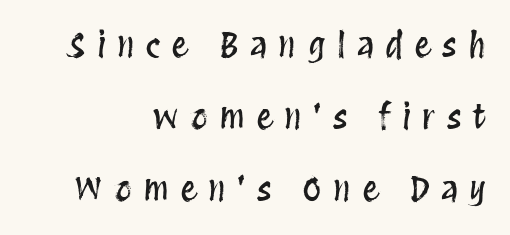
Q: Is the text italic (slanted)? A: No, it is upright.
Q: Is the text underlined? A: No.
Q: How is the paragraph aligned? A: Right-aligned.
Q: Is the spacing between letters normal or unusually wide? A: Unusually wide.
Q: Is the spacing between lines tight, normal or loose? A: Loose.
Q: Width (condensed, normal, or wide)? A: Condensed.
Q: Stroke contrast? A: Medium.
Q: x-height? A: Large.
Q: Monospaced? A: No.
